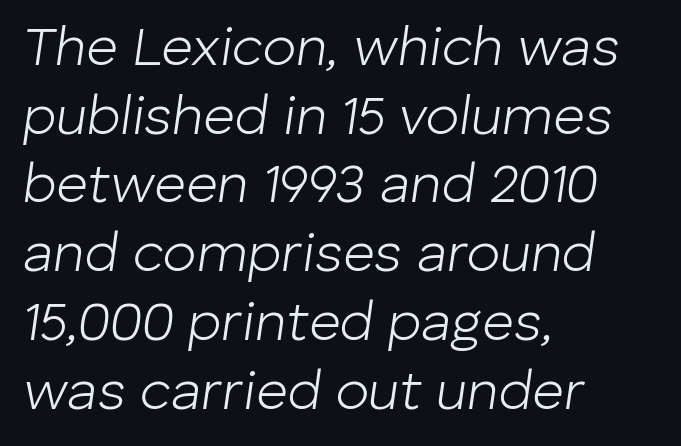
Q: Is the text bold? A: No.
Q: Is the text italic (slanted)? A: Yes, it leans right by about 8 degrees.
Q: Is the text underlined? A: No.
Q: How is the paragraph aligned? A: Left-aligned.
Q: Is the spacing between letters normal or unusually wide? A: Normal.
Q: Is the spacing between lines tight, normal or loose? A: Normal.
Q: Width (condensed, normal, or wide)? A: Normal.
Q: Stroke contrast? A: Low.
Q: x-height? A: Medium.
Q: Monospaced? A: No.
